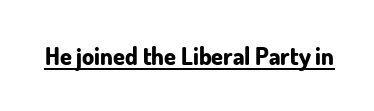
{"italic": "no", "bold": "yes", "underline": "yes", "letter_spacing": "normal", "letter_spacing_em": 0.0, "glyph_px": 24}
